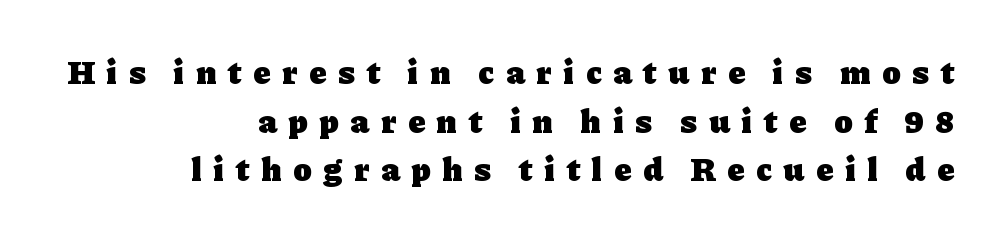
The image shows 34 px heavy serif type, upright; set right-aligned, normal line spacing (1.43x), unusually wide letter spacing (+0.35 em), not underlined; low stroke contrast and a medium x-height.
